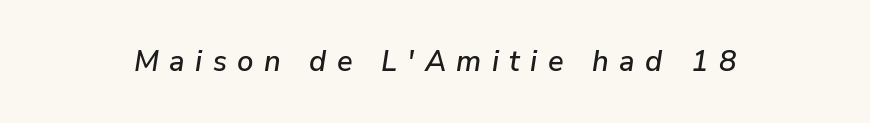
The image shows 29 px text type, italic (leaning right); set unusually wide letter spacing (+0.36 em), not underlined; low stroke contrast and a medium x-height.
